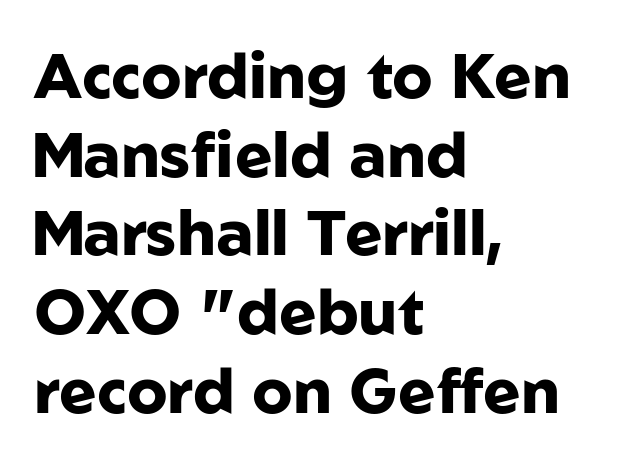
These lines are composed in type without serifs. The face used here is proportionally spaced, like ordinary book or web type. Caption: standard tracking, unaltered. Rule under the text: the space is simply empty. Italic: no, the glyphs are upright roman.
